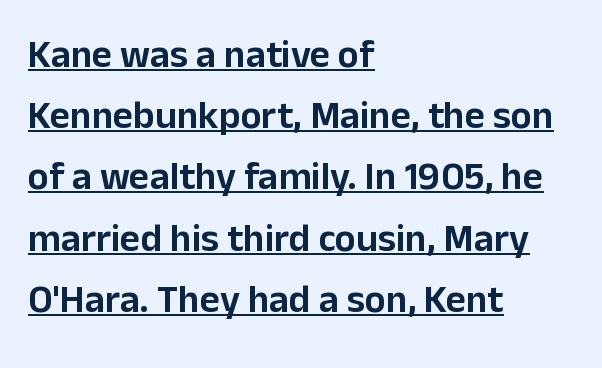
Students, note that the glyphs here touch the page at normal intervals. A typesetter would call this leading conventional body-copy spacing. All the whitespace from short lines collects on the right. Is this a fixed-width face? No — the glyphs have proportional, varying widths.
